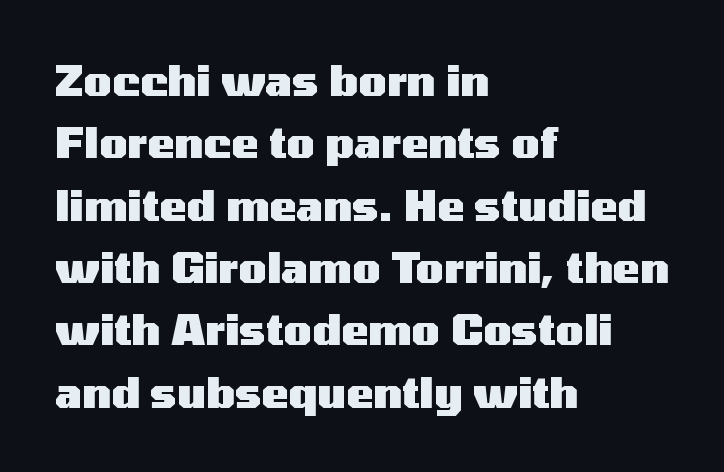
{"serif": "no", "italic": "no", "bold": "yes", "weight": "heavy", "width": "wide", "stroke_contrast": "medium", "x_height": "medium", "monospaced": "no", "underline": "no", "align": "left", "line_spacing": "normal", "line_spacing_ratio": 1.52, "letter_spacing": "normal", "letter_spacing_em": 0.0, "glyph_px": 41}
